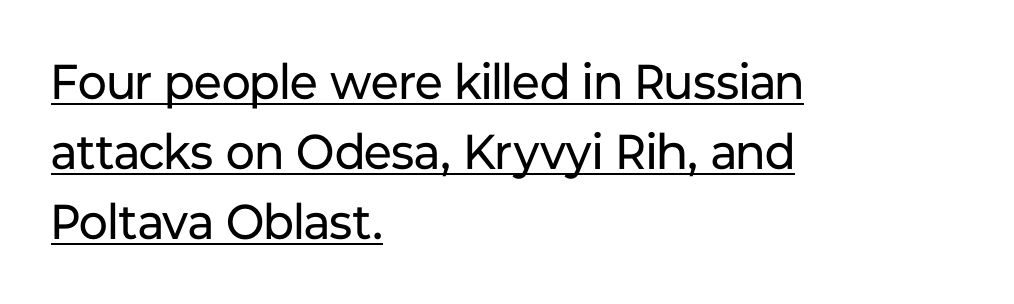
Q: Is the text bold? A: No.
Q: Is the text italic (slanted)? A: No, it is upright.
Q: Is the typeface a serif or a sans-serif typeface? A: Sans-serif.
Q: Is the text underlined? A: Yes.
Q: How is the paragraph aligned? A: Left-aligned.
Q: Is the spacing between letters normal or unusually wide? A: Normal.
Q: Is the spacing between lines tight, normal or loose? A: Normal.
Q: Width (condensed, normal, or wide)? A: Normal.
Q: Stroke contrast? A: Low.
Q: x-height? A: Medium.
Q: Monospaced? A: No.
